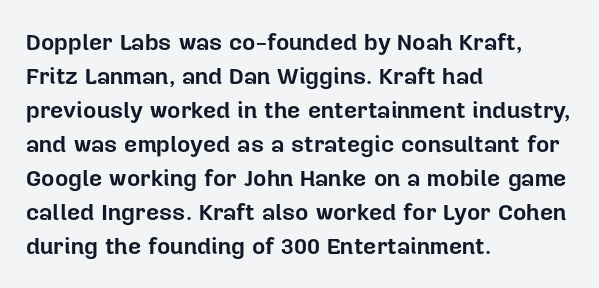
Q: Is the text bold? A: Yes.
Q: Is the text italic (slanted)? A: No, it is upright.
Q: Is the text underlined? A: No.
Q: How is the paragraph aligned? A: Left-aligned.
Q: Is the spacing between letters normal or unusually wide? A: Normal.
Q: Is the spacing between lines tight, normal or loose? A: Normal.
